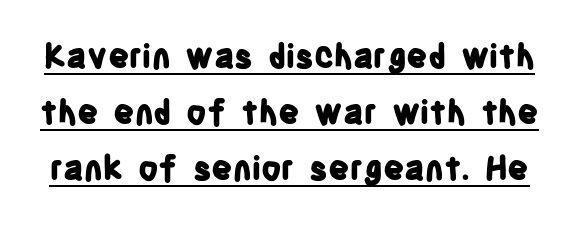
Classification — sans serif. Here the designer chose a conventional face with non-uniform glyph widths. Emphasis is given by a line drawn under the lettering. The lettering holds an erect, upright posture throughout.
